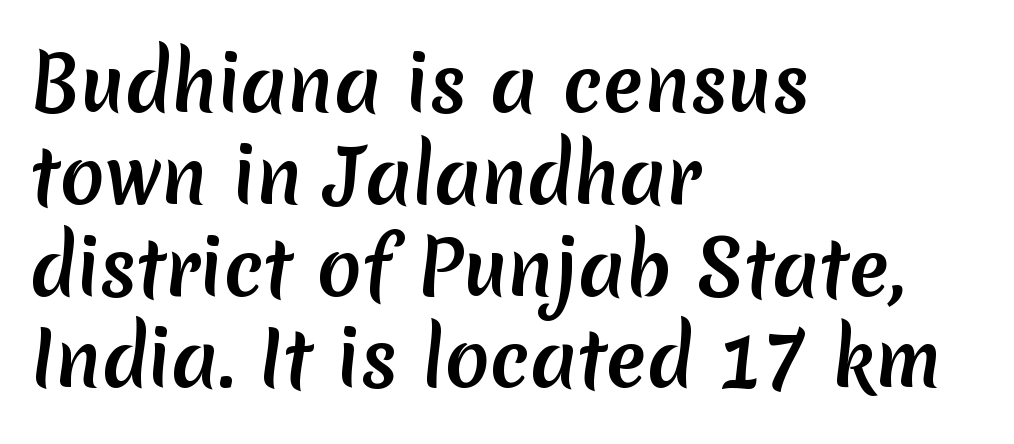
The letterforms sit shoulder to shoulder at normal distance. A classic flush-left, rag-right setting is used for this passage. The glyphs in this specimen are sans serif. Character widths vary here, with narrow letters taking less room than wide ones. Underlining? Definitely not there.
